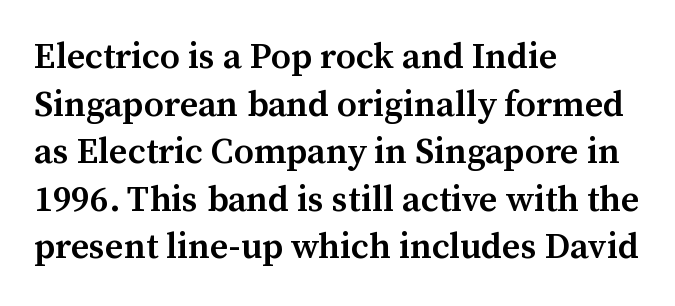
Q: Is the text bold? A: Semi-bold.
Q: Is the text italic (slanted)? A: No, it is upright.
Q: Is the typeface a serif or a sans-serif typeface? A: Serif.
Q: Is the text underlined? A: No.
Q: How is the paragraph aligned? A: Left-aligned.
Q: Is the spacing between letters normal or unusually wide? A: Normal.
Q: Is the spacing between lines tight, normal or loose? A: Normal.
Q: Width (condensed, normal, or wide)? A: Normal.
Q: Stroke contrast? A: Medium.
Q: x-height? A: Medium.
Q: Monospaced? A: No.
